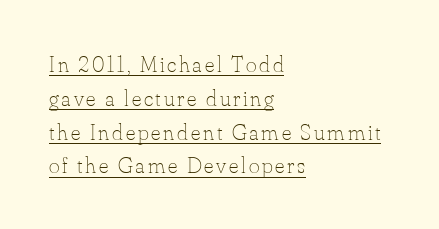
Q: Is the text bold? A: No.
Q: Is the text italic (slanted)? A: No, it is upright.
Q: Is the text underlined? A: Yes.
Q: How is the paragraph aligned? A: Left-aligned.
Q: Is the spacing between lines tight, normal or loose? A: Normal.
